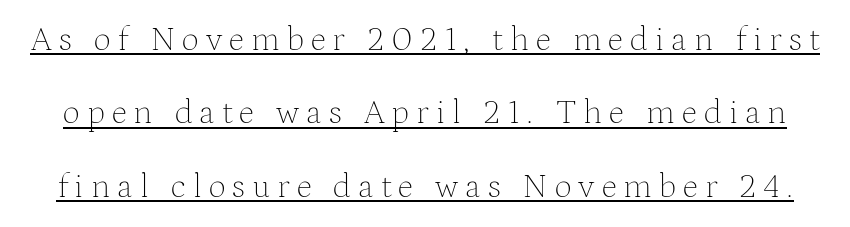
{"serif": "yes", "italic": "no", "bold": "no", "weight": "thin", "width": "normal", "stroke_contrast": "medium", "x_height": "medium", "monospaced": "no", "underline": "yes", "line_spacing": "loose", "line_spacing_ratio": 2.16, "letter_spacing": "wide", "letter_spacing_em": 0.21, "glyph_px": 34}
